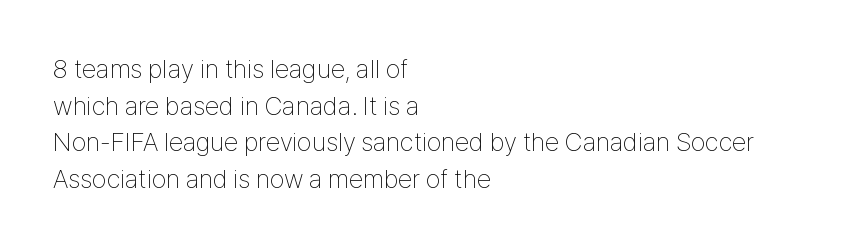
The image shows 26 px text type, upright; set left-aligned, normal line spacing (1.41x), normal letter spacing, not underlined.
